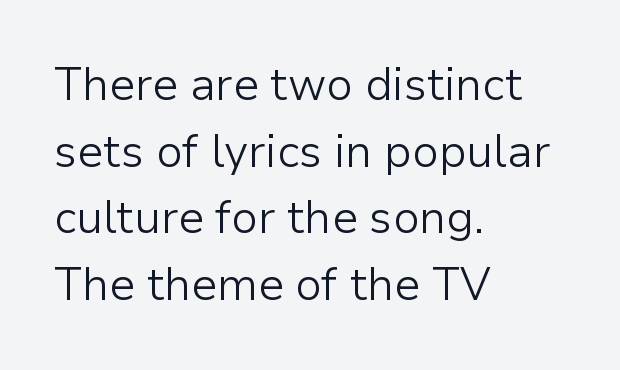
{"serif": "no", "italic": "no", "bold": "no", "weight": "light", "width": "normal", "stroke_contrast": "low", "x_height": "medium", "monospaced": "no", "underline": "no", "align": "left", "line_spacing": "normal", "line_spacing_ratio": 1.48, "letter_spacing": "normal", "letter_spacing_em": 0.0, "glyph_px": 45}
